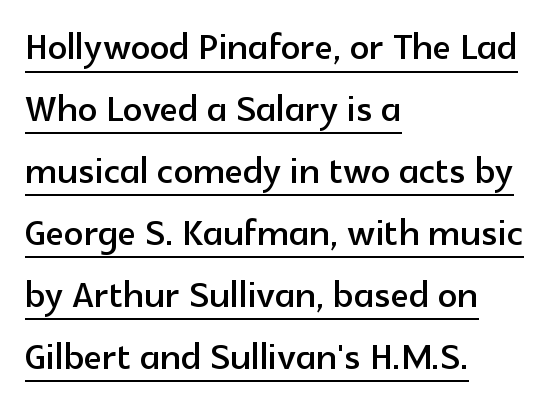
{"serif": "no", "italic": "no", "width": "normal", "x_height": "medium", "monospaced": "no", "underline": "yes", "align": "left", "line_spacing": "normal", "line_spacing_ratio": 1.29, "letter_spacing": "normal", "letter_spacing_em": 0.0, "glyph_px": 48}
